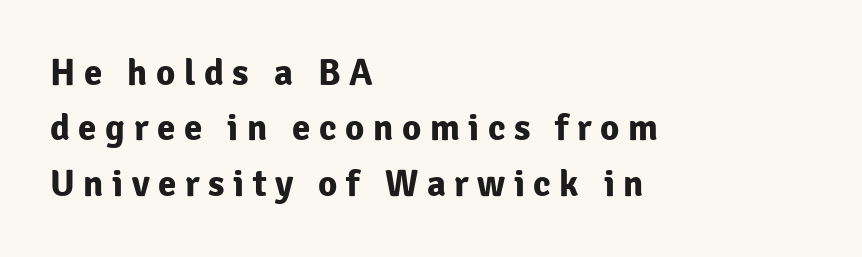
{"serif": "no", "italic": "no", "bold": "yes", "weight": "bold", "width": "normal", "stroke_contrast": "low", "x_height": "medium", "monospaced": "no", "underline": "no", "align": "left", "line_spacing": "normal", "line_spacing_ratio": 1.5, "letter_spacing": "wide", "letter_spacing_em": 0.23, "glyph_px": 37}
